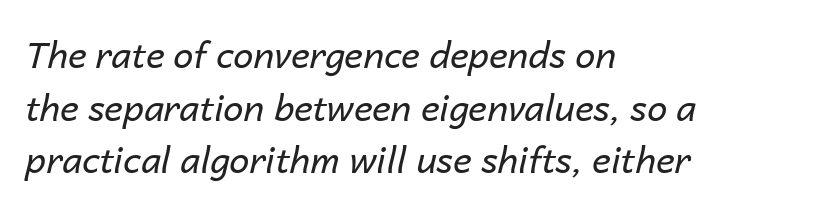
No letter is thick-stroked: the sample isn't bold. The face used here is proportionally spaced, like ordinary book or web type. How would I describe the line gaps? Plain and ordinary. Between one letter and the next there's only the usual sliver of space. Slant detected: the letters are inclined.
